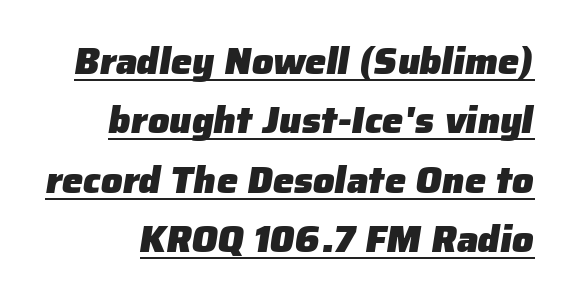
Has an underline been added? It has. Is the letter spacing exaggerated? No — it looks like the ordinary default. Is this a sans? Yes — the strokes have no serifs. The letters advance in unequal steps, a hallmark of proportional type. Reading down the column, the eye jumps a familiar distance to each next line. Weight check: bold — yes, fully.
